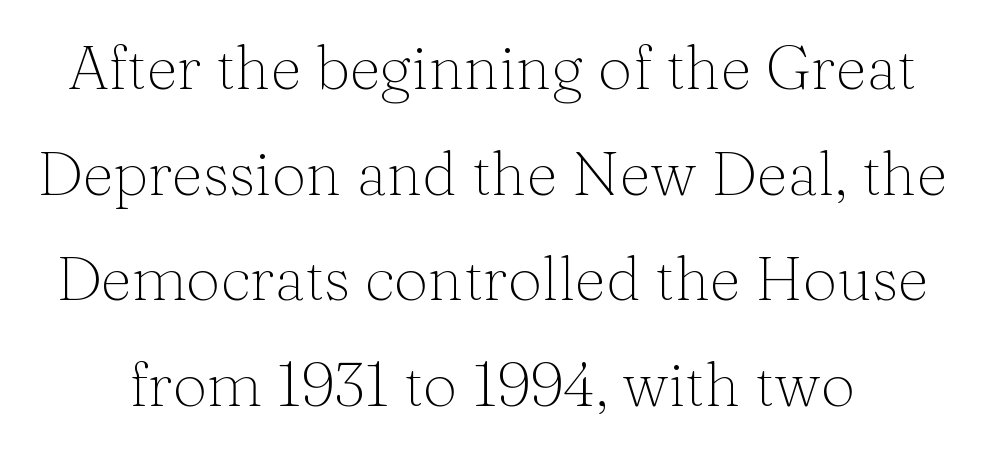
{"serif": "yes", "italic": "no", "bold": "no", "weight": "light", "width": "normal", "stroke_contrast": "medium", "x_height": "medium", "monospaced": "no", "underline": "no", "line_spacing_ratio": 1.73, "letter_spacing": "normal", "letter_spacing_em": 0.0, "glyph_px": 61}
